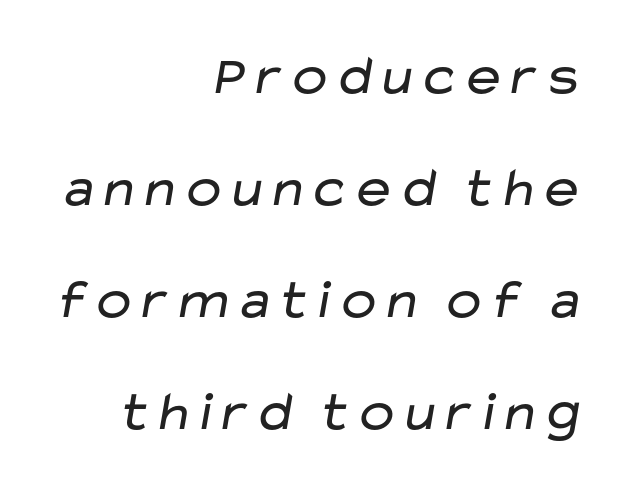
The image shows 56 px regular-weight, wide sans-serif type; set right-aligned, loose line spacing (2.0x), normal letter spacing, not underlined; low stroke contrast and a medium x-height.
